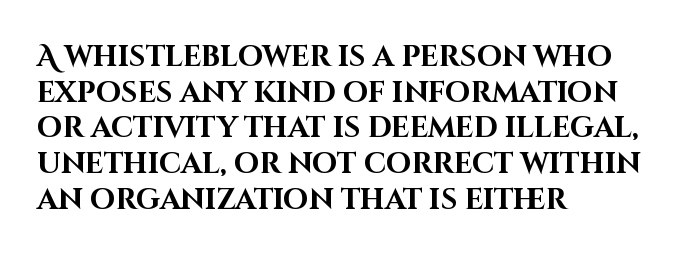
Q: Is the text bold? A: Yes.
Q: Is the text italic (slanted)? A: No, it is upright.
Q: Is the typeface a serif or a sans-serif typeface? A: Sans-serif.
Q: Is the text underlined? A: No.
Q: How is the paragraph aligned? A: Left-aligned.
Q: Is the spacing between letters normal or unusually wide? A: Normal.
Q: Width (condensed, normal, or wide)? A: Normal.
Q: Stroke contrast? A: High.
Q: x-height? A: Large.
Q: Monospaced? A: No.
